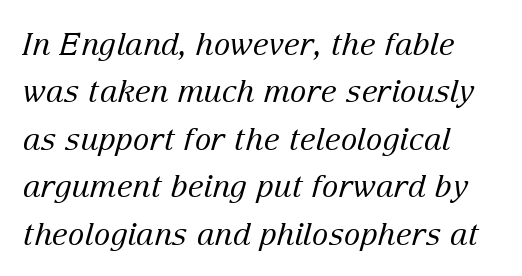
{"serif": "yes", "italic": "yes", "lean": "right", "slant_degrees": 15, "bold": "no", "weight": "regular", "width": "normal", "stroke_contrast": "low", "x_height": "medium", "monospaced": "no", "underline": "no", "line_spacing": "normal", "line_spacing_ratio": 1.53, "letter_spacing": "normal", "letter_spacing_em": 0.0, "glyph_px": 31}
